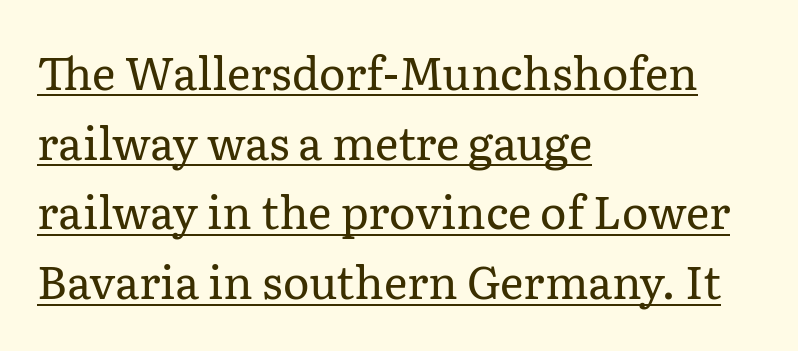
The image shows 45 px regular-weight serif type, upright; set left-aligned, normal line spacing (1.55x), normal letter spacing, underlined; low stroke contrast and a medium x-height.
